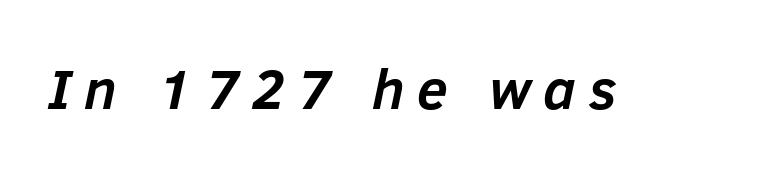
Q: Is the text bold? A: Yes.
Q: Is the text italic (slanted)? A: Yes, it leans right by about 12 degrees.
Q: Is the text underlined? A: No.
Q: Is the spacing between letters normal or unusually wide? A: Unusually wide.
Q: Width (condensed, normal, or wide)? A: Normal.
Q: Stroke contrast? A: Low.
Q: x-height? A: Medium.
Q: Monospaced? A: No.
